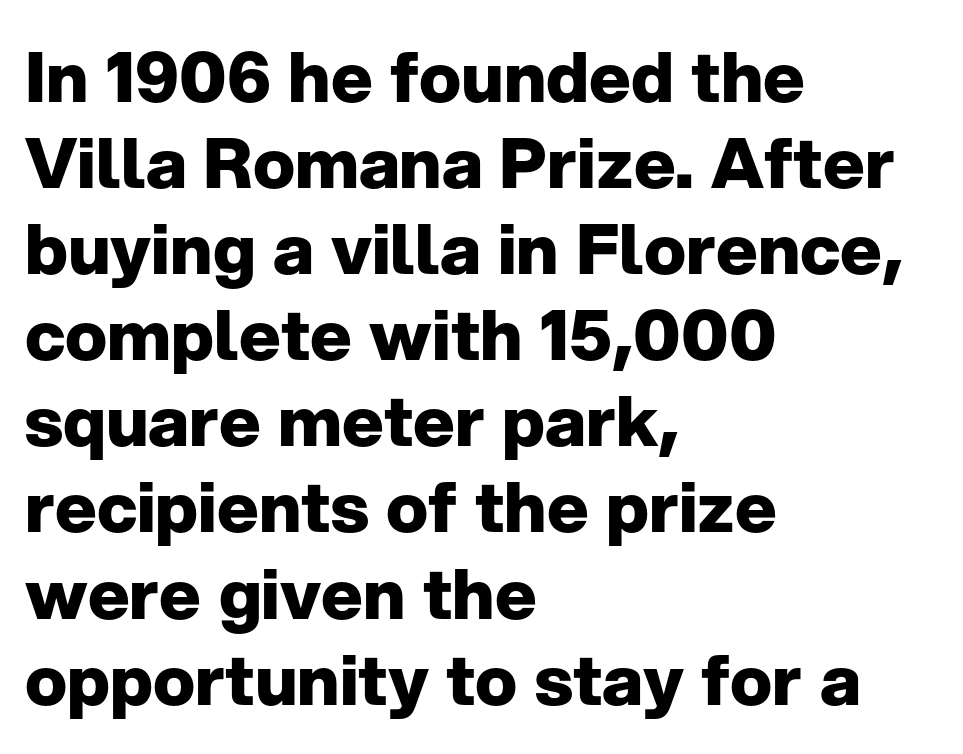
Proportional: the letters do not fall into vertical columns. Italic? Not at all — the glyphs are vertical. Each line starts at the same left margin while the right side varies. The zone under the glyphs is completely vacant. Chunky letters — that's bold for sure. Letter spacing: default.
